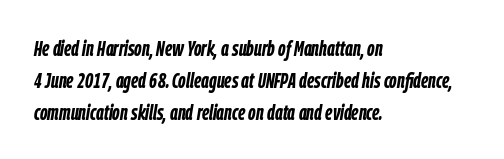
The image shows 22 px bold type, italic (leaning right); set left-aligned, normal line spacing (1.45x), normal letter spacing, not underlined.
